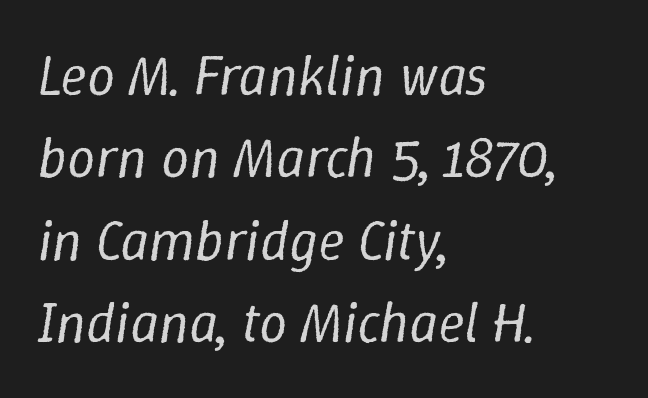
These lines are rendered in a variable-pitch font. The area under the type is left untouched. The text carries the slant typical of an italic or oblique font. The text block is weighted toward the left margin, trailing off unevenly rightward. Is there much room between lines? A standard amount, neither cramped nor airy. The strokes are not fattened; the text isn't bold.
